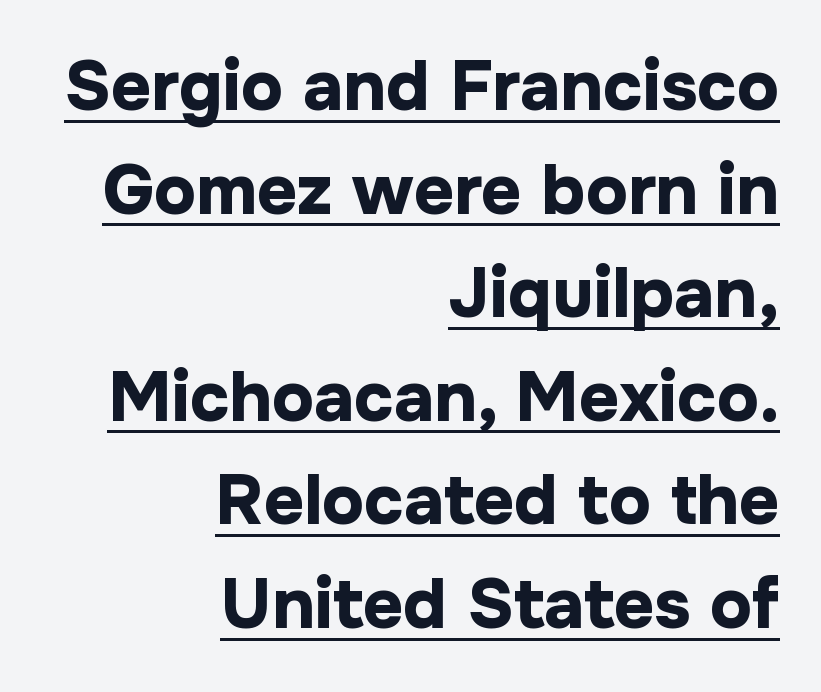
The image shows 70 px bold sans-serif type, upright; set right-aligned, normal line spacing (1.48x), normal letter spacing, underlined; low stroke contrast and a medium x-height.
